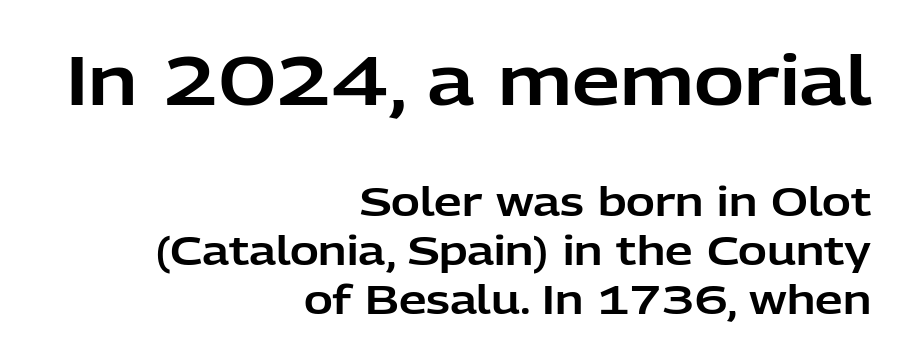
Q: Is the text italic (slanted)? A: No, it is upright.
Q: Is the typeface a serif or a sans-serif typeface? A: Sans-serif.
Q: Is the text underlined? A: No.
Q: How is the paragraph aligned? A: Right-aligned.
Q: Is the spacing between letters normal or unusually wide? A: Normal.
Q: Is the spacing between lines tight, normal or loose? A: Normal.
Q: Which block of text is set in a larger size, the first (top) or the second (bottom)? A: The first (top) one.
Q: Width (condensed, normal, or wide)? A: Normal.
Q: Stroke contrast? A: Low.
Q: x-height? A: Medium.
Q: Monospaced? A: No.
